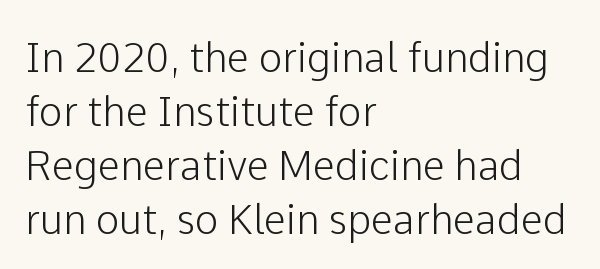
Q: Is the text italic (slanted)? A: No, it is upright.
Q: Is the typeface a serif or a sans-serif typeface? A: Sans-serif.
Q: Is the text underlined? A: No.
Q: How is the paragraph aligned? A: Left-aligned.
Q: Is the spacing between letters normal or unusually wide? A: Normal.
Q: Is the spacing between lines tight, normal or loose? A: Normal.
Q: Width (condensed, normal, or wide)? A: Normal.
Q: Stroke contrast? A: Low.
Q: x-height? A: Medium.
Q: Monospaced? A: No.
